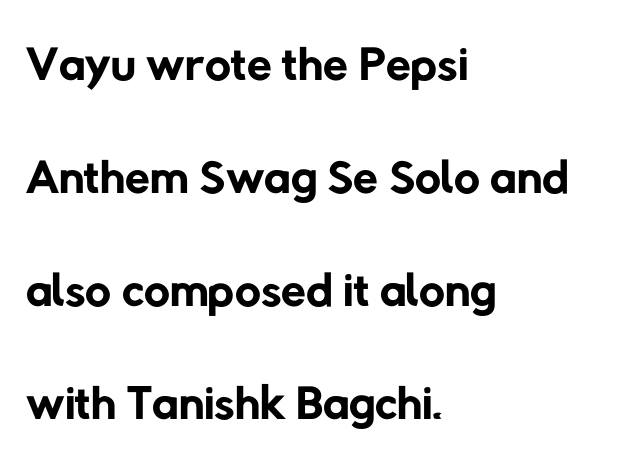
The image shows 72 px regular-weight sans-serif type; set left-aligned, normal line spacing (1.57x), normal letter spacing, not underlined; low stroke contrast and a medium x-height.
